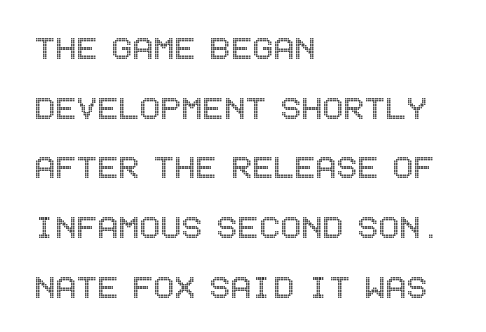
Q: Is the text italic (slanted)? A: No, it is upright.
Q: Is the text underlined? A: No.
Q: How is the paragraph aligned? A: Left-aligned.
Q: Is the spacing between letters normal or unusually wide? A: Normal.
Q: Is the spacing between lines tight, normal or loose? A: Normal.
Q: Width (condensed, normal, or wide)? A: Condensed.
Q: x-height? A: Large.
